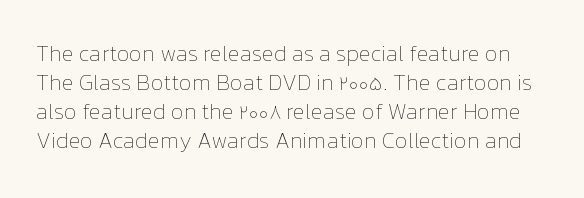
{"italic": "no", "bold": "no", "underline": "no", "line_spacing": "normal", "line_spacing_ratio": 1.32, "letter_spacing": "normal", "letter_spacing_em": 0.0, "glyph_px": 22}
